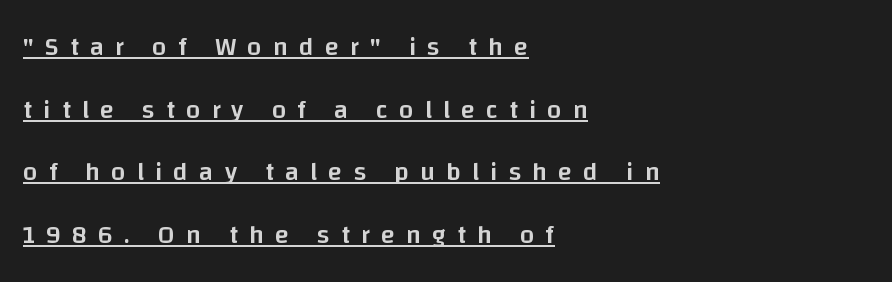
The image shows 26 px text type, upright; set left-aligned, loose line spacing (2.41x), unusually wide letter spacing (+0.42 em), underlined.
